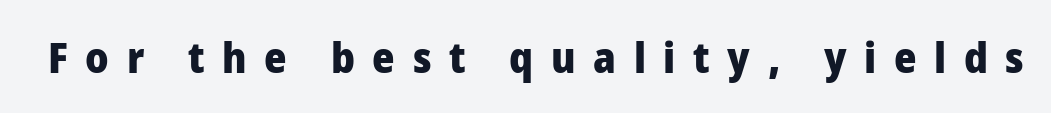
Q: Is the text bold? A: Yes.
Q: Is the text italic (slanted)? A: No, it is upright.
Q: Is the typeface a serif or a sans-serif typeface? A: Sans-serif.
Q: Is the text underlined? A: No.
Q: Is the spacing between letters normal or unusually wide? A: Unusually wide.
Q: Width (condensed, normal, or wide)? A: Normal.
Q: Stroke contrast? A: Low.
Q: x-height? A: Medium.
Q: Monospaced? A: No.
